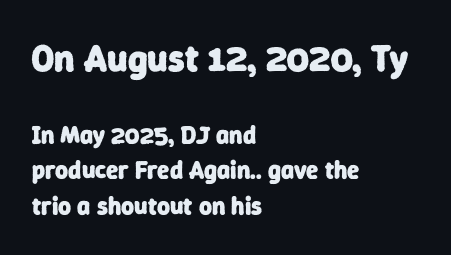
{"serif": "no", "bold": "yes", "weight": "heavy", "width": "normal", "stroke_contrast": "low", "x_height": "medium", "monospaced": "no", "underline": "no", "align": "left", "line_spacing": "normal", "line_spacing_ratio": 1.43, "letter_spacing": "normal", "letter_spacing_em": 0.0, "larger_block": "first", "size_ratio": 1.52, "glyph_px": 38}
